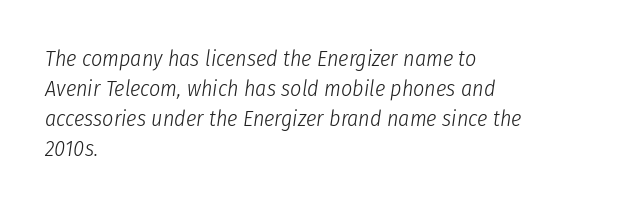
{"italic": "yes", "lean": "right", "slant_degrees": 8, "bold": "no", "underline": "no", "align": "left", "line_spacing": "normal", "line_spacing_ratio": 1.37, "letter_spacing": "normal", "letter_spacing_em": 0.0, "glyph_px": 22}
